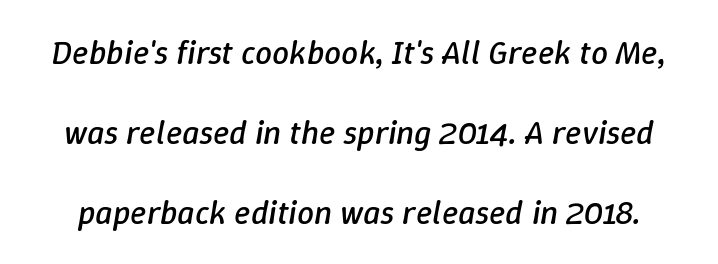
The image shows 34 px regular-weight type, italic (leaning right); set loose line spacing (2.35x), normal letter spacing, not underlined; low stroke contrast and a medium x-height.
